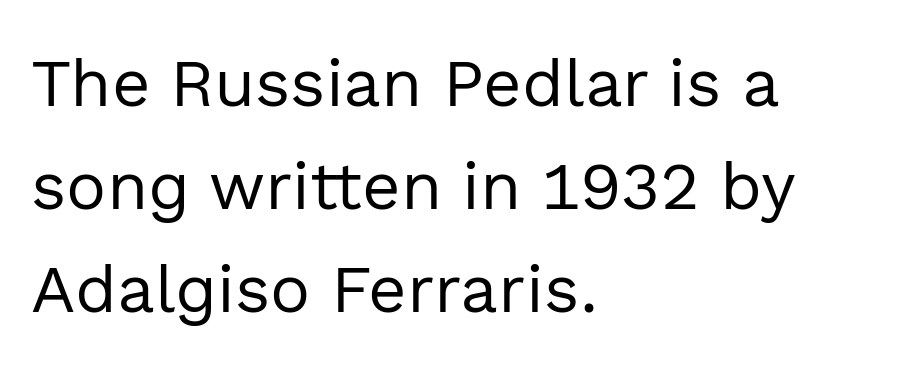
I'd call this a sans setting — the letters go barefoot. Inter-character spacing is left at the font's built-in metrics. Italic? Not at all — the glyphs are vertical. The letters advance in unequal steps, a hallmark of proportional type. The paragraph has a hard left edge and a soft right edge.
